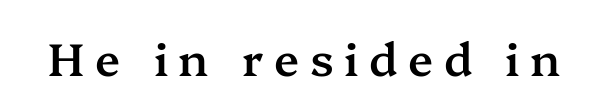
Q: Is the text bold? A: Semi-bold.
Q: Is the text italic (slanted)? A: No, it is upright.
Q: Is the typeface a serif or a sans-serif typeface? A: Serif.
Q: Is the text underlined? A: No.
Q: Is the spacing between letters normal or unusually wide? A: Unusually wide.
Q: Width (condensed, normal, or wide)? A: Normal.
Q: Stroke contrast? A: Medium.
Q: x-height? A: Medium.
Q: Monospaced? A: No.
